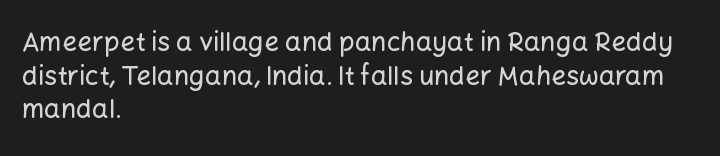
{"italic": "no", "underline": "no", "align": "left", "line_spacing": "normal", "line_spacing_ratio": 1.29, "letter_spacing": "normal", "letter_spacing_em": 0.0, "glyph_px": 26}
